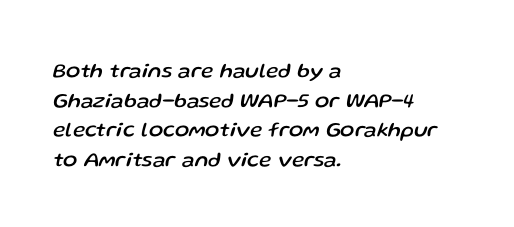
{"italic": "yes", "lean": "right", "slant_degrees": 13, "underline": "no", "align": "left", "line_spacing": "normal", "line_spacing_ratio": 1.41, "letter_spacing": "normal", "letter_spacing_em": 0.0, "glyph_px": 21}
